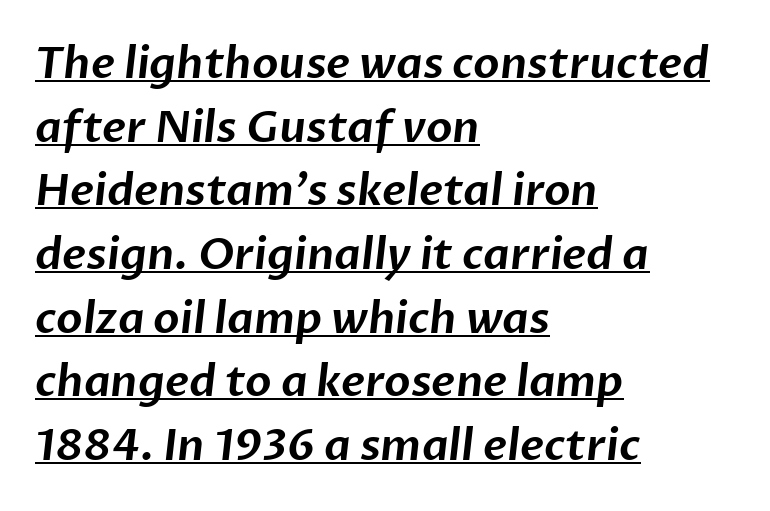
Grotesque or geometric, the face here clearly has no serifs. Underline: present. Nobody touched the tracking dial on this one. Compared with typical paragraphs, the rows here are spaced about the same. If you drew a ruler down the left edge, every line would touch it.
